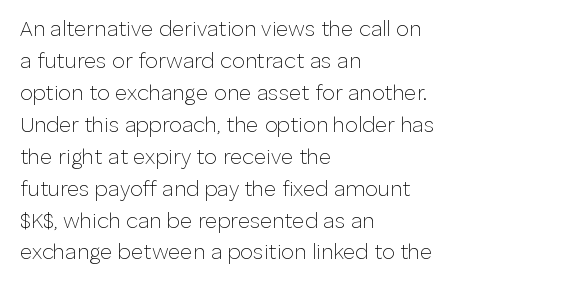
Q: Is the text bold? A: No.
Q: Is the text italic (slanted)? A: No, it is upright.
Q: Is the text underlined? A: No.
Q: How is the paragraph aligned? A: Left-aligned.
Q: Is the spacing between letters normal or unusually wide? A: Normal.
Q: Is the spacing between lines tight, normal or loose? A: Normal.
